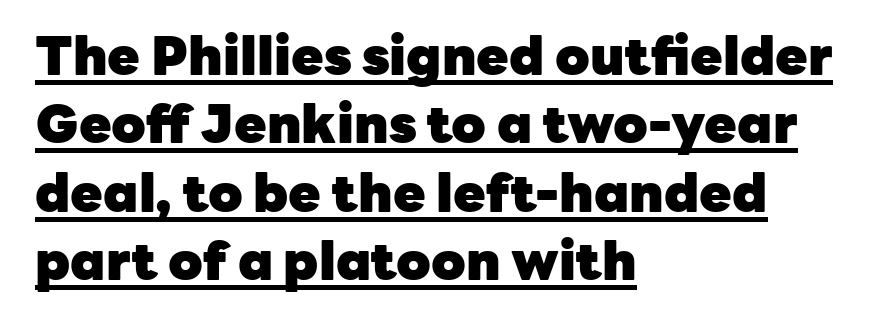
Line beginnings align vertically; line endings do not. Every letter is thick-stroked: bold, no question. Nope, not italic — everything's standing straight. The letters advance in unequal steps, a hallmark of proportional type.
